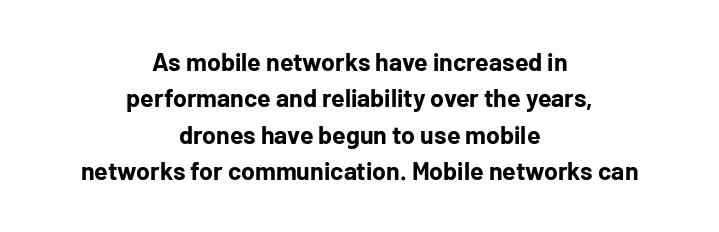
The lines in this sample share a center point and differ in where they start and stop. How are the letters spaced? Ordinarily, with no added tracking. The lines sit at an ordinary, default distance from one another. As a designer I'd log this as weight 700, bold. Lines of text with bare space underneath.
